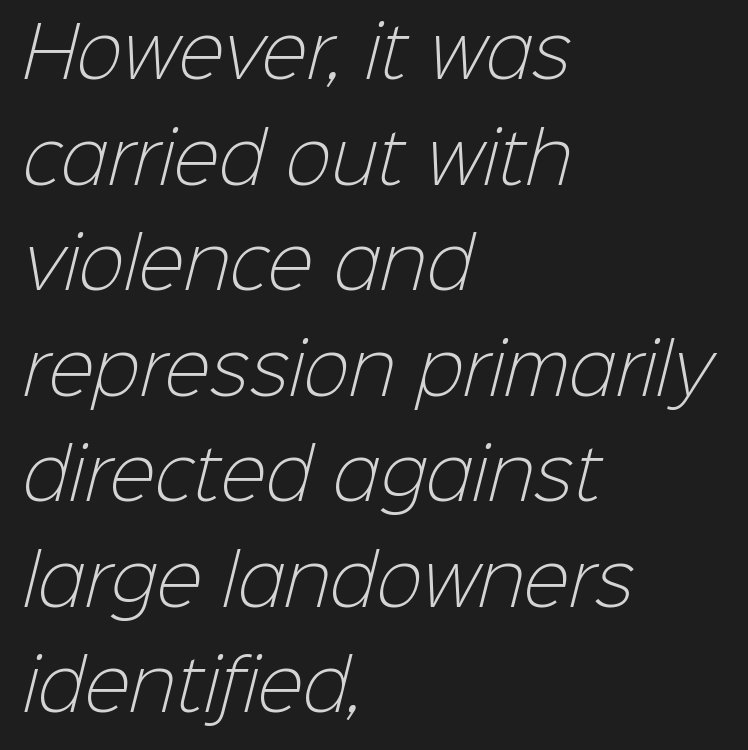
All the whitespace from short lines collects on the right. Nope, no serifs anywhere on these letters. Proportional: the letters do not fall into vertical columns. Is there much room between lines? A standard amount, neither cramped nor airy. Anything drawn beneath the words? Only blank space.
